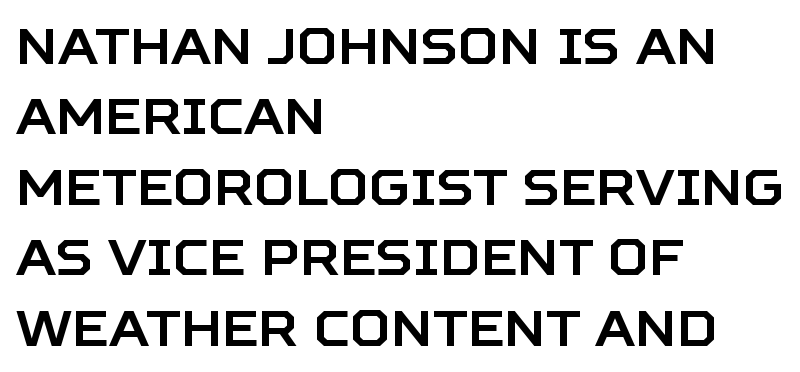
The image shows 50 px sans-serif type, upright; set left-aligned, normal line spacing (1.41x), normal letter spacing, not underlined; low stroke contrast and a large x-height.
